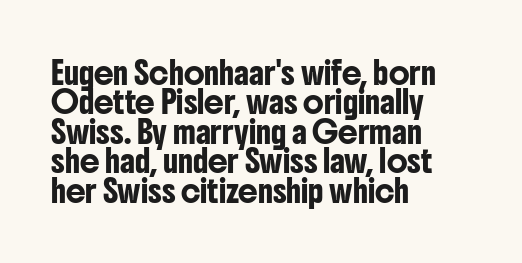
The image shows 22 px text type, upright; set left-aligned, normal line spacing (1.34x), normal letter spacing, not underlined.
